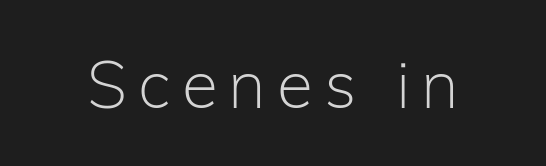
Q: Is the text bold? A: No.
Q: Is the text italic (slanted)? A: No, it is upright.
Q: Is the typeface a serif or a sans-serif typeface? A: Sans-serif.
Q: Is the text underlined? A: No.
Q: Width (condensed, normal, or wide)? A: Normal.
Q: Stroke contrast? A: Low.
Q: x-height? A: Medium.
Q: Monospaced? A: No.
